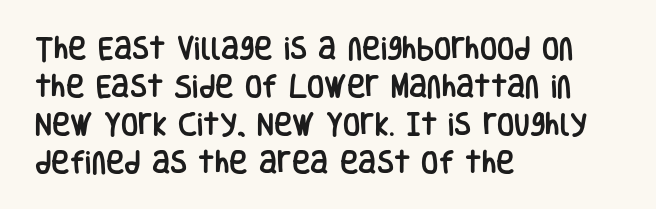
The image shows 25 px text type, upright; set left-aligned, normal line spacing (1.52x), normal letter spacing, not underlined.
